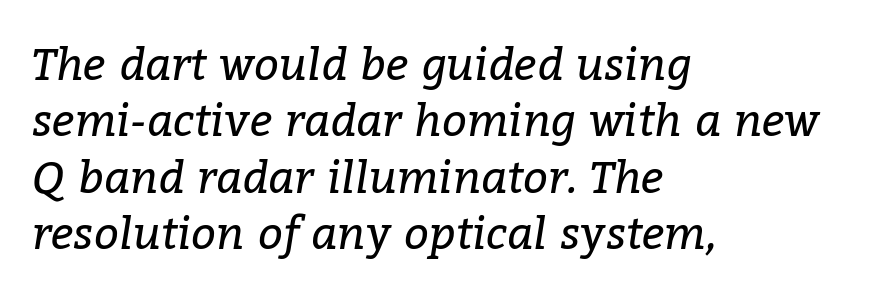
{"serif": "yes", "italic": "yes", "lean": "right", "slant_degrees": 9, "bold": "no", "weight": "regular", "width": "normal", "stroke_contrast": "low", "x_height": "medium", "monospaced": "no", "underline": "no", "align": "left", "line_spacing": "normal", "line_spacing_ratio": 1.28, "letter_spacing": "normal", "letter_spacing_em": 0.0, "glyph_px": 44}
